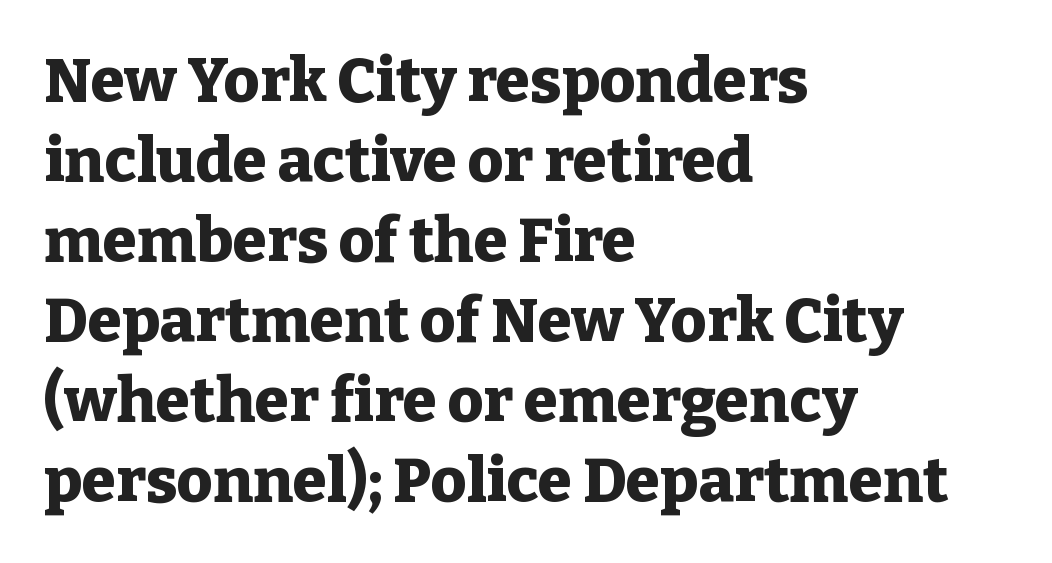
{"serif": "yes", "italic": "no", "bold": "yes", "weight": "heavy", "width": "normal", "stroke_contrast": "low", "x_height": "medium", "monospaced": "no", "underline": "no", "align": "left", "line_spacing": "normal", "line_spacing_ratio": 1.29, "letter_spacing": "normal", "letter_spacing_em": 0.0, "glyph_px": 62}
